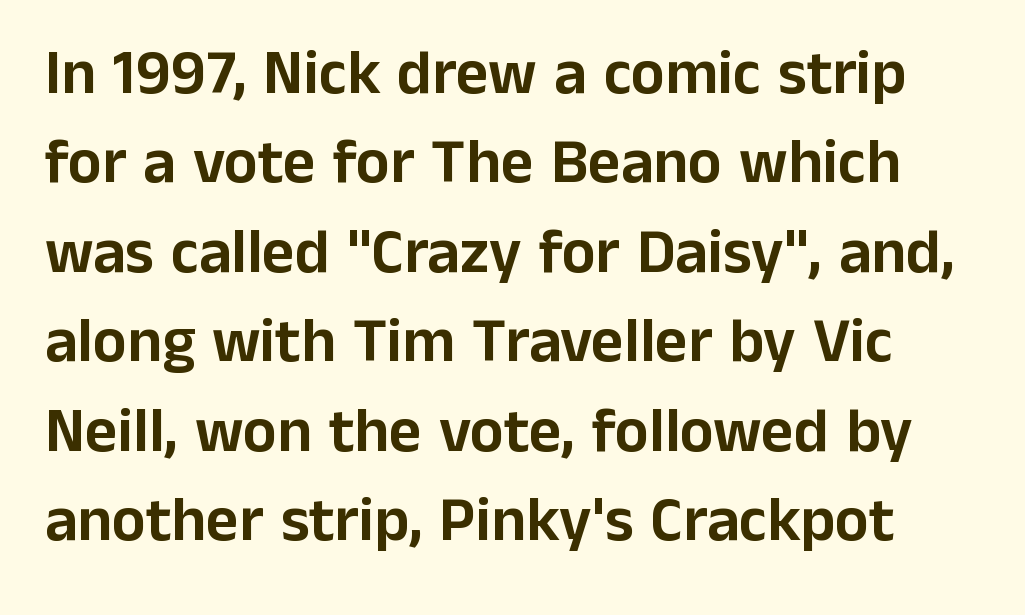
Q: Is the text italic (slanted)? A: No, it is upright.
Q: Is the typeface a serif or a sans-serif typeface? A: Sans-serif.
Q: Is the text underlined? A: No.
Q: Is the spacing between letters normal or unusually wide? A: Normal.
Q: Is the spacing between lines tight, normal or loose? A: Normal.
Q: Width (condensed, normal, or wide)? A: Normal.
Q: Stroke contrast? A: Low.
Q: x-height? A: Medium.
Q: Monospaced? A: No.
